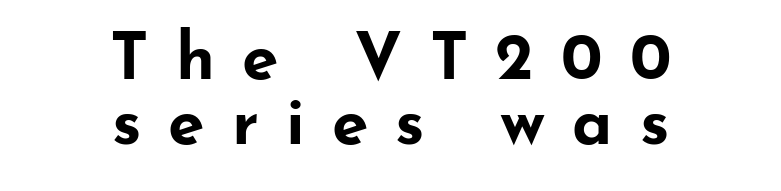
Q: Is the text bold? A: Yes.
Q: Is the text italic (slanted)? A: No, it is upright.
Q: Is the typeface a serif or a sans-serif typeface? A: Sans-serif.
Q: Is the text underlined? A: No.
Q: How is the paragraph aligned? A: Centered.
Q: Is the spacing between letters normal or unusually wide? A: Unusually wide.
Q: Is the spacing between lines tight, normal or loose? A: Tight.
Q: Width (condensed, normal, or wide)? A: Wide.
Q: Stroke contrast? A: Low.
Q: x-height? A: Small.
Q: Monospaced? A: No.
